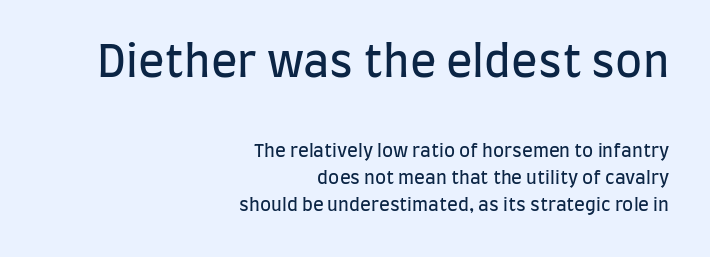
This rendering leaves character spacing at its baseline value. Layout note: lines flush right. Is this a sans? Yes — the strokes have no serifs. This rendering features lettering with no underline. If you drew a line through each stem, it would be perfectly vertical. Varying glyph widths throughout — classic text-font behaviour.
